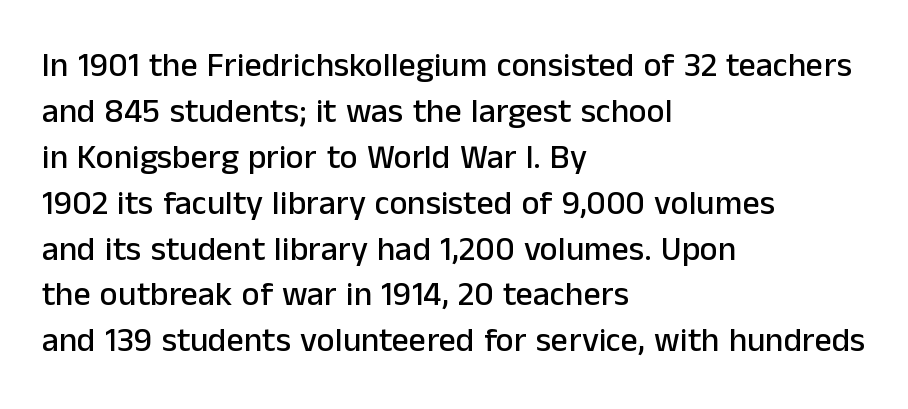
{"serif": "no", "italic": "no", "width": "normal", "stroke_contrast": "low", "x_height": "medium", "monospaced": "no", "underline": "no", "align": "left", "line_spacing": "normal", "line_spacing_ratio": 1.35, "letter_spacing": "normal", "letter_spacing_em": 0.0, "glyph_px": 34}
